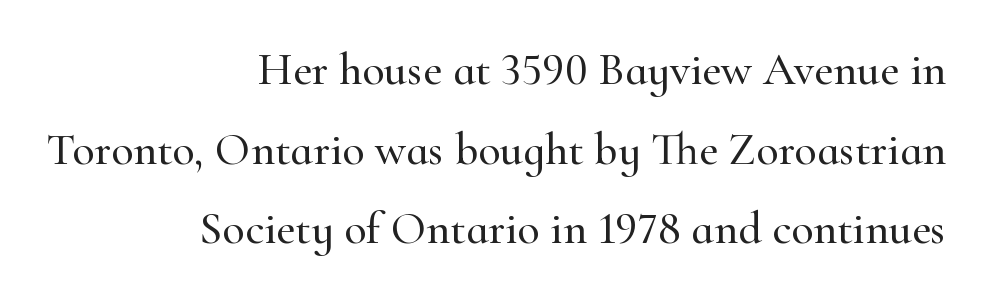
Q: Is the text italic (slanted)? A: No, it is upright.
Q: Is the typeface a serif or a sans-serif typeface? A: Serif.
Q: Is the text underlined? A: No.
Q: How is the paragraph aligned? A: Right-aligned.
Q: Is the spacing between letters normal or unusually wide? A: Normal.
Q: Width (condensed, normal, or wide)? A: Normal.
Q: Stroke contrast? A: High.
Q: x-height? A: Small.
Q: Monospaced? A: No.
